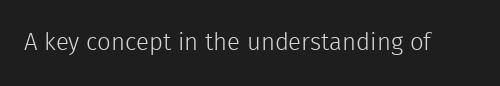
The image shows 24 px text type, upright; set normal letter spacing, not underlined.
